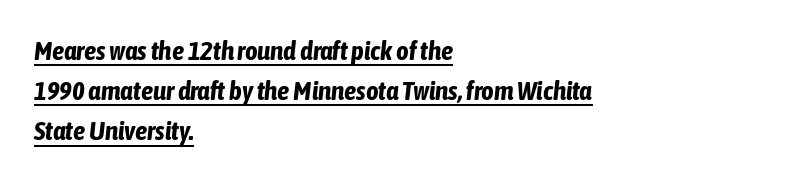
The image shows 27 px bold type, italic (leaning right); set left-aligned, normal line spacing (1.49x), normal letter spacing, underlined.
